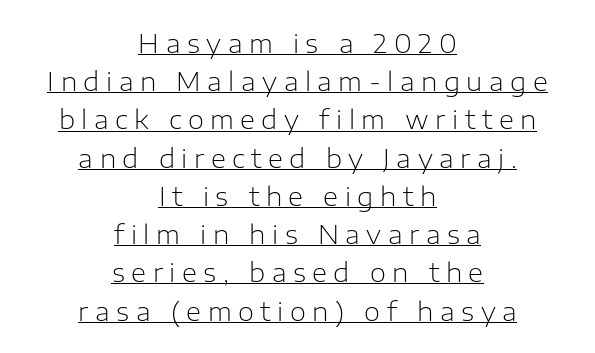
The passage is arranged like a title page — every line centered. Compared with a typical body face, this is equally light or lighter still. A normal amount of white space separates one row of letters from the next. Observe the wide spacing: letters keep a clear distance from each other.
